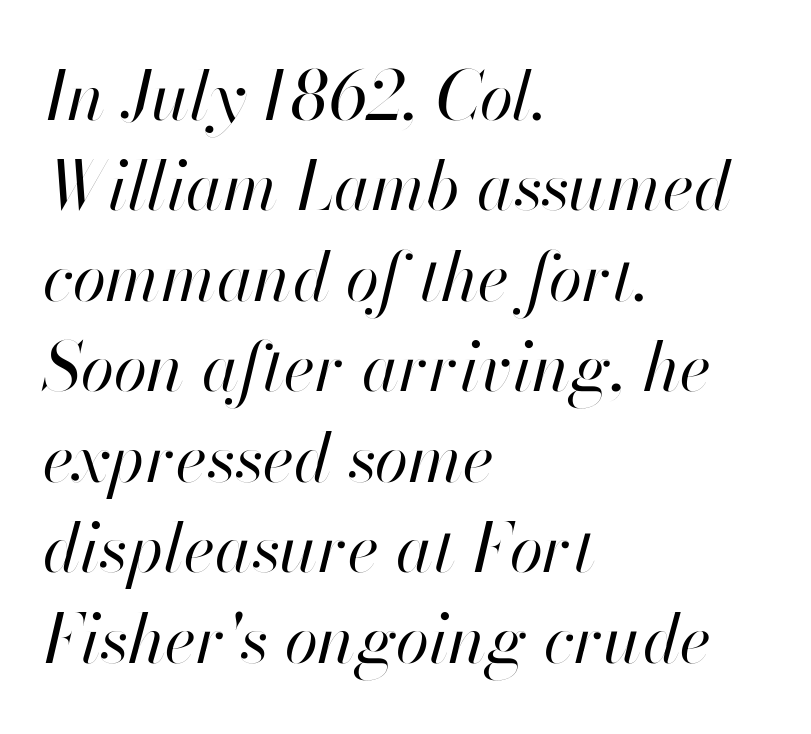
Q: Is the text bold? A: No.
Q: Is the text italic (slanted)? A: Yes, it leans right by about 13 degrees.
Q: Is the text underlined? A: No.
Q: How is the paragraph aligned? A: Left-aligned.
Q: Is the spacing between letters normal or unusually wide? A: Normal.
Q: Is the spacing between lines tight, normal or loose? A: Normal.
Q: Width (condensed, normal, or wide)? A: Normal.
Q: Stroke contrast? A: High.
Q: x-height? A: Small.
Q: Monospaced? A: No.
